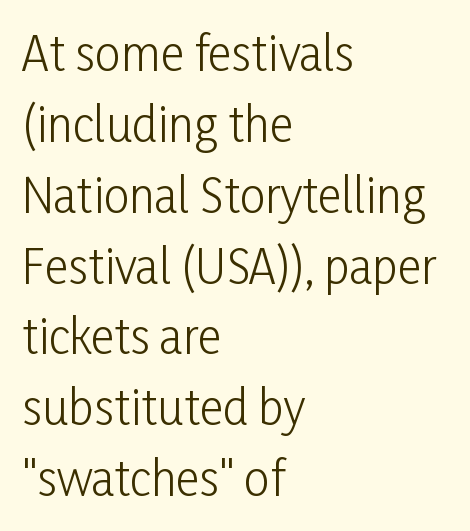
The image shows 46 px light, condensed sans-serif type, upright; set left-aligned, normal line spacing (1.54x), normal letter spacing, not underlined; low stroke contrast and a medium x-height.
